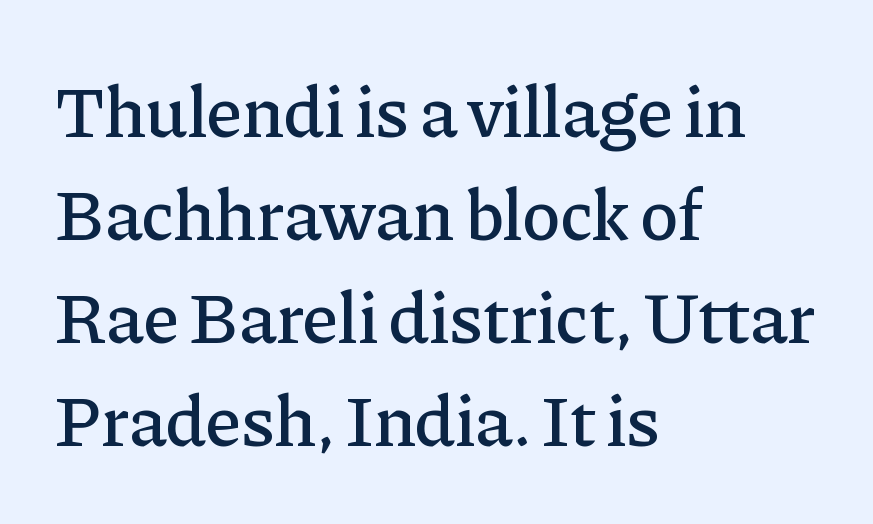
Q: Is the text italic (slanted)? A: No, it is upright.
Q: Is the typeface a serif or a sans-serif typeface? A: Serif.
Q: Is the text underlined? A: No.
Q: How is the paragraph aligned? A: Left-aligned.
Q: Is the spacing between letters normal or unusually wide? A: Normal.
Q: Is the spacing between lines tight, normal or loose? A: Normal.
Q: Width (condensed, normal, or wide)? A: Normal.
Q: Stroke contrast? A: Low.
Q: x-height? A: Medium.
Q: Monospaced? A: No.
